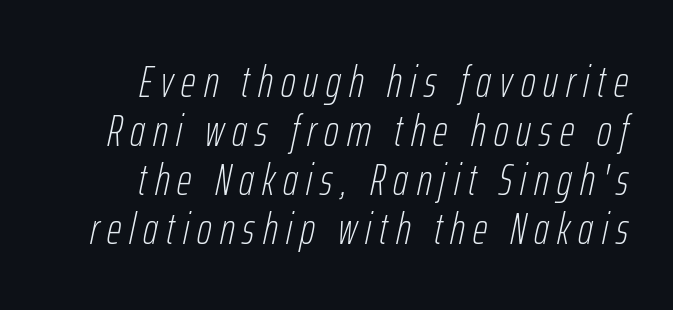
{"italic": "yes", "lean": "right", "slant_degrees": 12, "bold": "no", "weight": "thin", "width": "condensed", "stroke_contrast": "low", "x_height": "medium", "monospaced": "no", "underline": "no", "align": "right", "line_spacing": "tight", "line_spacing_ratio": 1.09, "glyph_px": 45}
